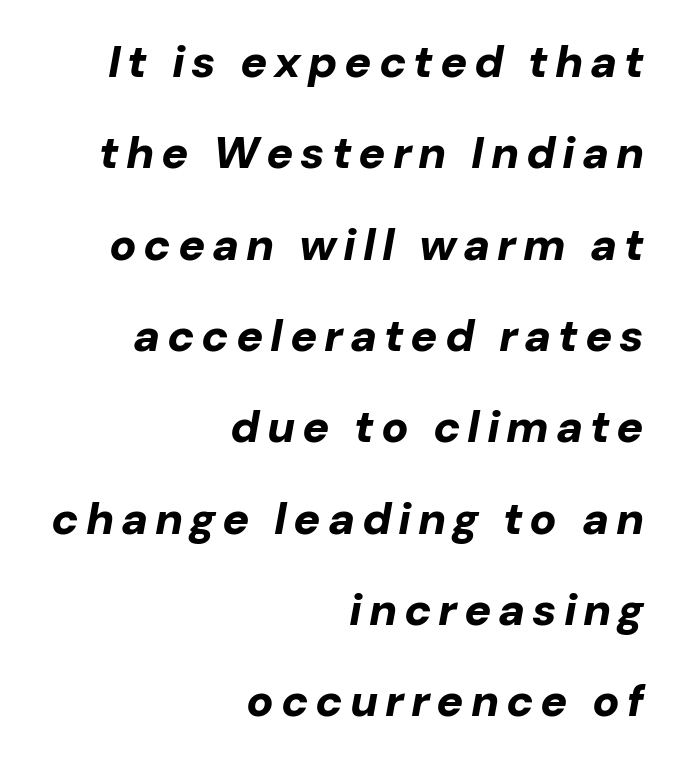
{"italic": "yes", "lean": "right", "slant_degrees": 10, "bold": "yes", "weight": "bold", "width": "normal", "stroke_contrast": "low", "x_height": "medium", "monospaced": "no", "underline": "no", "align": "right", "line_spacing": "loose", "line_spacing_ratio": 2.03, "glyph_px": 45}
